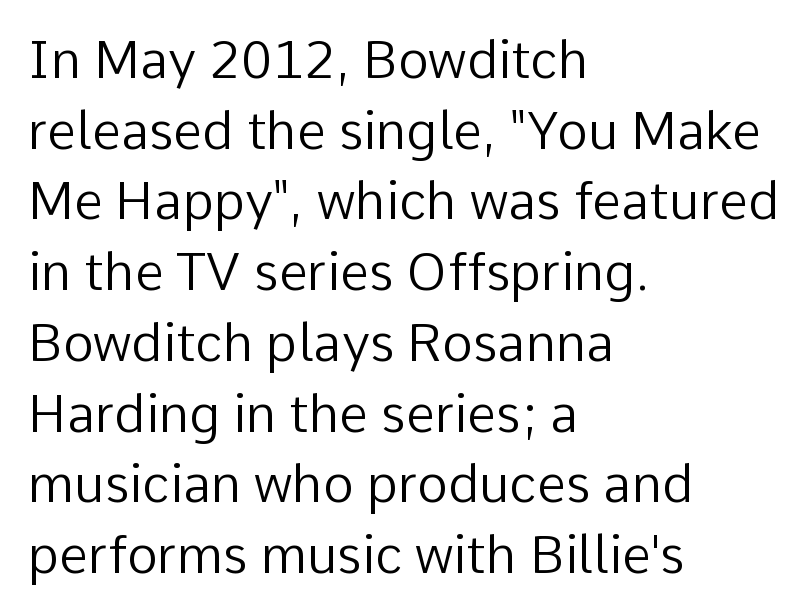
{"serif": "no", "italic": "no", "bold": "no", "weight": "regular", "width": "normal", "stroke_contrast": "low", "x_height": "medium", "monospaced": "no", "underline": "no", "align": "left", "line_spacing": "normal", "line_spacing_ratio": 1.36, "letter_spacing": "normal", "letter_spacing_em": 0.0, "glyph_px": 52}
